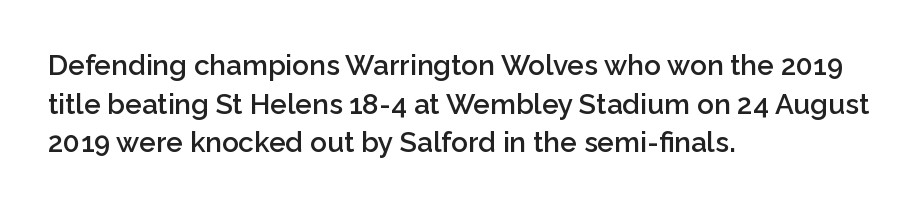
{"serif": "no", "italic": "no", "bold": "semi", "weight": "semibold", "width": "normal", "stroke_contrast": "low", "x_height": "medium", "monospaced": "no", "underline": "no", "align": "left", "line_spacing": "normal", "line_spacing_ratio": 1.38, "letter_spacing": "normal", "letter_spacing_em": 0.0, "glyph_px": 28}
